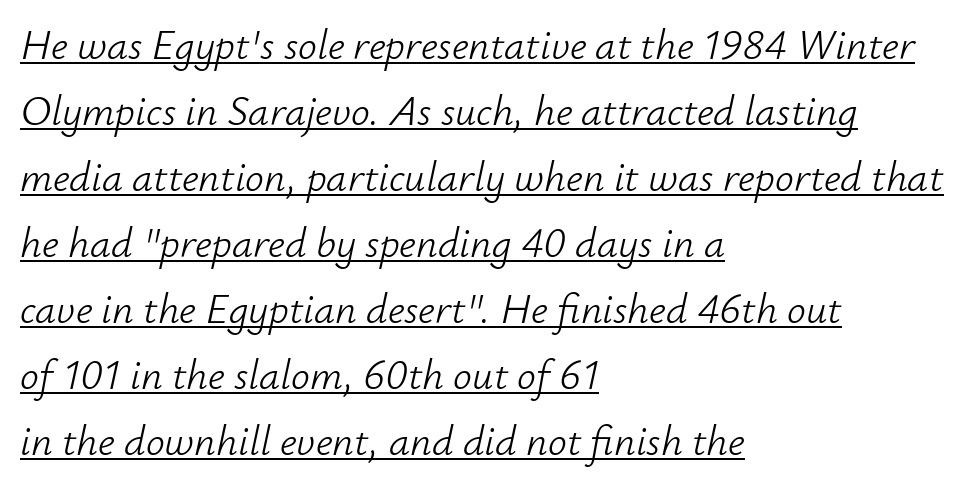
The passage shown is typed in a proportional face where columns would drift. Baseline-to-baseline distance is the conventional proportion of letter height. The typography opts for an oblique posture over an upright one. In designer terms, the underline attribute is active on this setting.
